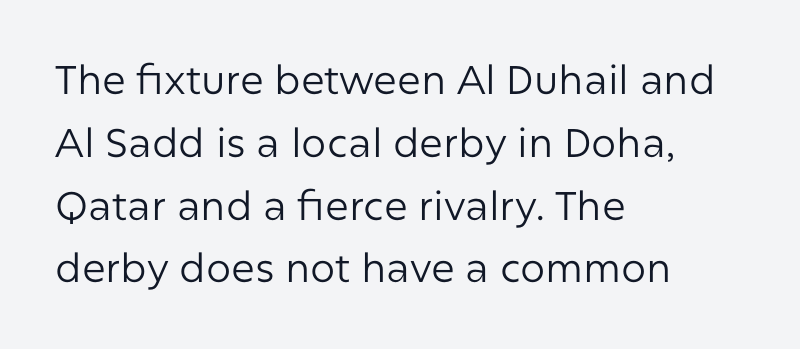
Looks like regular typesetting: each glyph gets only the width it needs. This rendering leaves character spacing at its baseline value. The strokes are not fattened; the text isn't bold. Type style note: lacks serifs. Lines of text with bare space underneath. Each new line begins a customary step beneath the previous one.
